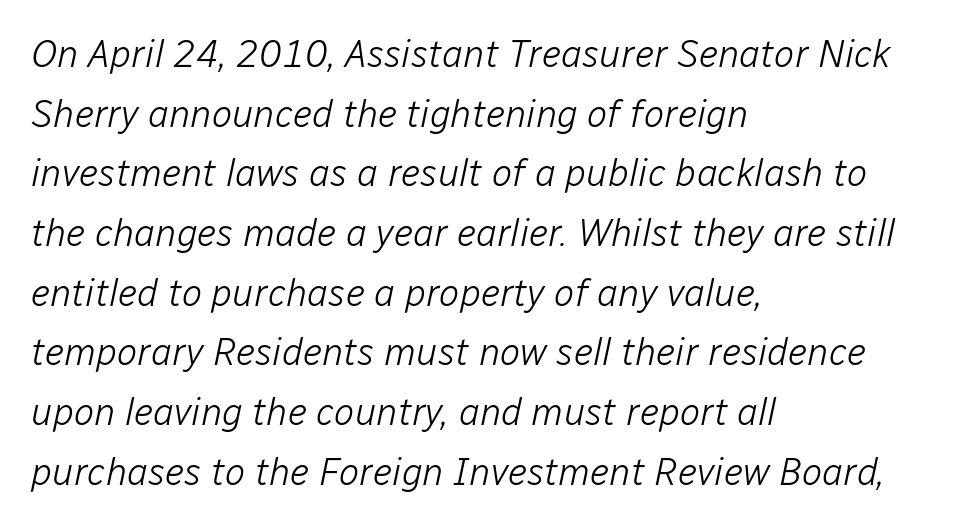
The image shows 38 px light type, italic (leaning right); set left-aligned, normal line spacing (1.57x), normal letter spacing, not underlined; low stroke contrast and a medium x-height.
